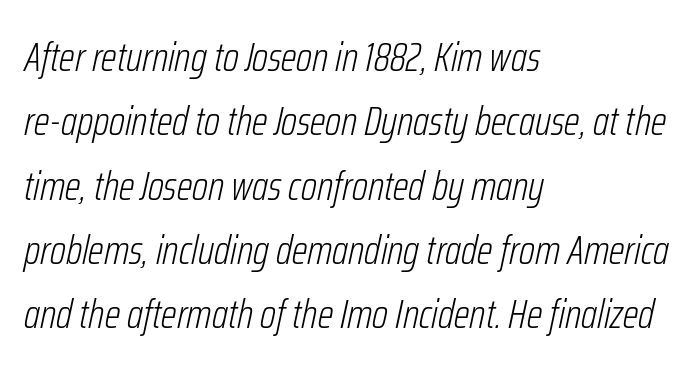
The image shows 41 px light, condensed type, italic (leaning right); set left-aligned, normal line spacing (1.57x), normal letter spacing, not underlined; low stroke contrast and a medium x-height.
